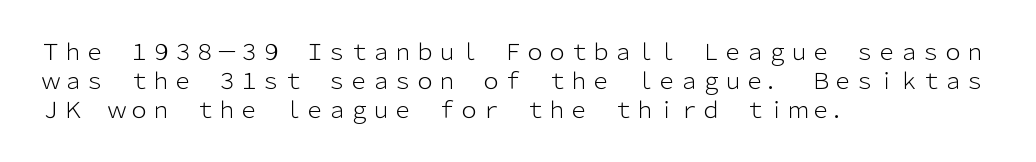
The image shows 22 px text type, upright; set left-aligned, normal line spacing (1.32x), normal letter spacing, not underlined.
